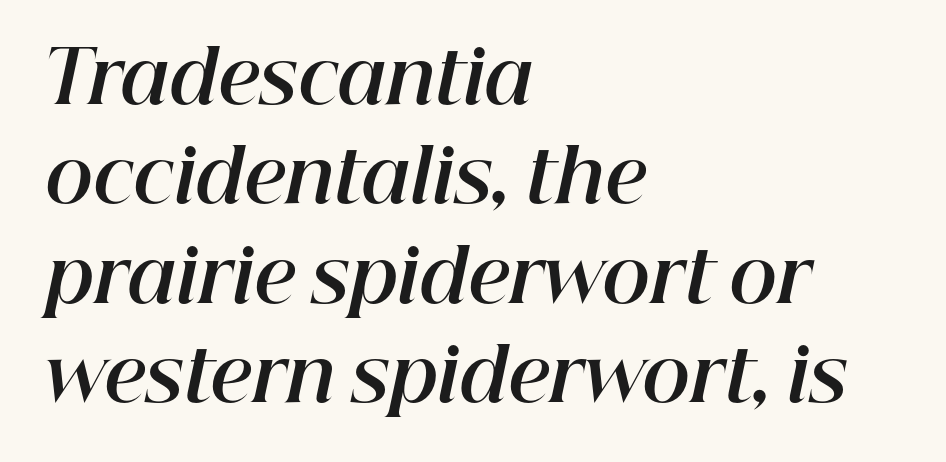
Caption: multi-line text, flush left, ragged right. Every letter is thick-stroked: bold, no question. The rows are spaced the way most documents space them. Tracking here is standard; glyphs follow each other at the usual distance.
